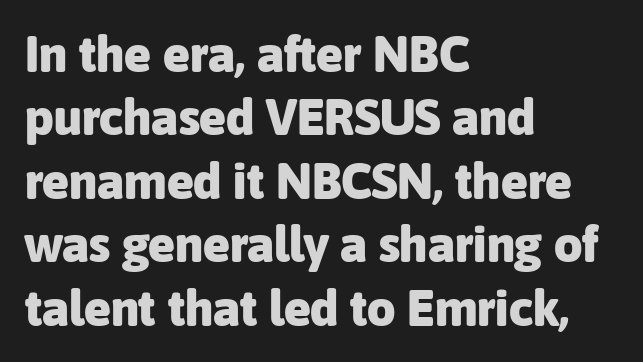
The image shows 50 px heavy sans-serif type, upright; set left-aligned, normal line spacing (1.27x), normal letter spacing, not underlined; low stroke contrast and a medium x-height.
